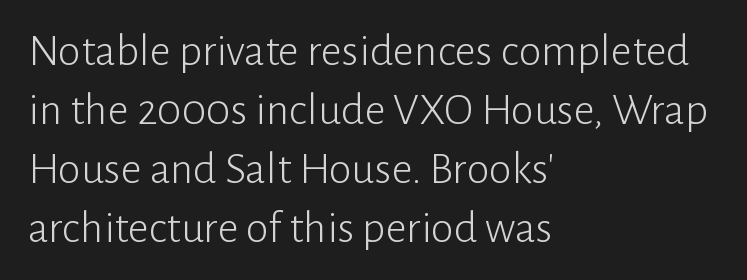
{"serif": "no", "italic": "no", "bold": "no", "weight": "light", "width": "normal", "stroke_contrast": "low", "x_height": "medium", "monospaced": "no", "underline": "no", "align": "left", "line_spacing": "normal", "line_spacing_ratio": 1.28, "letter_spacing": "normal", "letter_spacing_em": 0.0, "glyph_px": 46}
